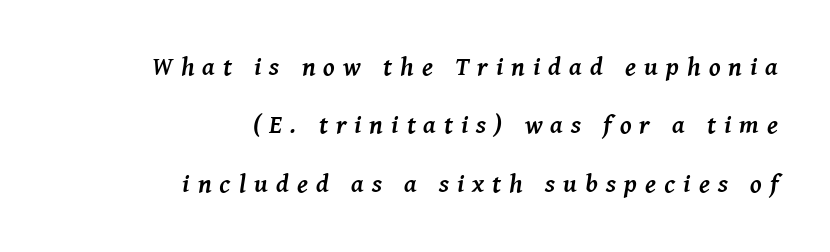
{"italic": "yes", "lean": "right", "slant_degrees": 8, "bold": "yes", "underline": "no", "align": "right", "line_spacing": "loose", "line_spacing_ratio": 2.25, "letter_spacing": "wide", "letter_spacing_em": 0.31, "glyph_px": 26}
